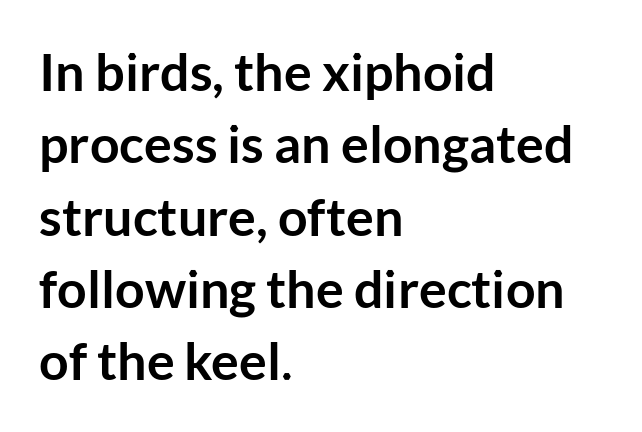
Q: Is the text bold? A: Yes.
Q: Is the text italic (slanted)? A: No, it is upright.
Q: Is the typeface a serif or a sans-serif typeface? A: Sans-serif.
Q: Is the text underlined? A: No.
Q: How is the paragraph aligned? A: Left-aligned.
Q: Is the spacing between letters normal or unusually wide? A: Normal.
Q: Is the spacing between lines tight, normal or loose? A: Normal.
Q: Width (condensed, normal, or wide)? A: Normal.
Q: Stroke contrast? A: Low.
Q: x-height? A: Medium.
Q: Monospaced? A: No.
